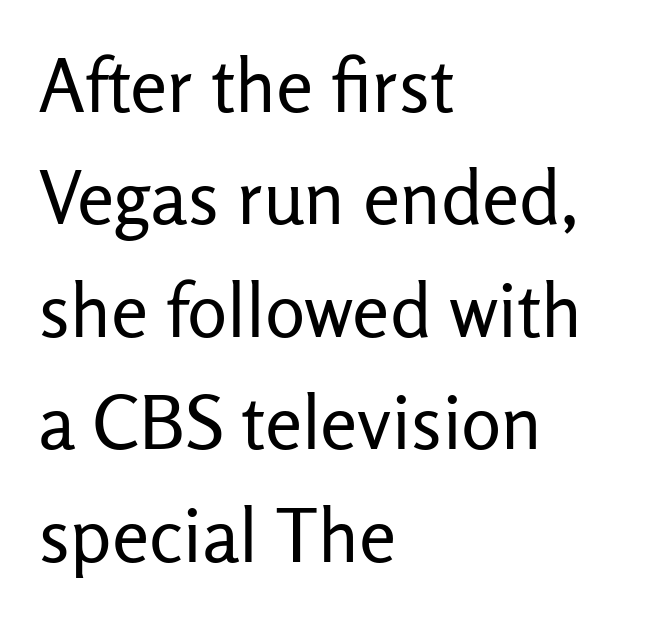
Q: Is the text bold? A: No.
Q: Is the text italic (slanted)? A: No, it is upright.
Q: Is the typeface a serif or a sans-serif typeface? A: Sans-serif.
Q: Is the text underlined? A: No.
Q: How is the paragraph aligned? A: Left-aligned.
Q: Is the spacing between letters normal or unusually wide? A: Normal.
Q: Is the spacing between lines tight, normal or loose? A: Normal.
Q: Width (condensed, normal, or wide)? A: Normal.
Q: Stroke contrast? A: Low.
Q: x-height? A: Medium.
Q: Monospaced? A: No.
